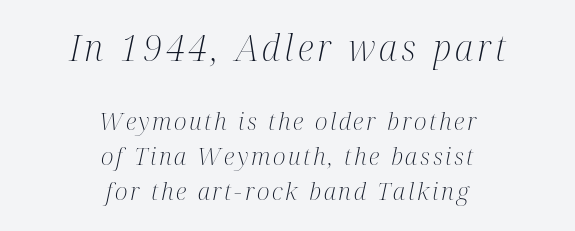
The image shows 36 px light, condensed serif type, italic (leaning right); set centered, normal line spacing (1.47x), not underlined; the first (top) block is 1.5x larger; medium stroke contrast and a medium x-height.
